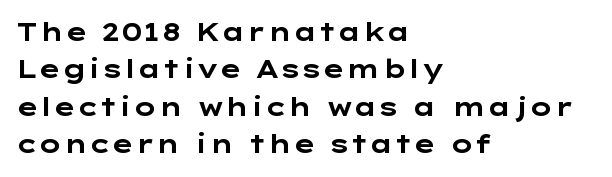
Baseline-to-baseline distance is the conventional proportion of letter height. The typesetter chose a ragged-right arrangement here. The zone under the glyphs is completely vacant. Typesetter's note: full bold, strokes at maximum text heaviness. In terms of posture, this sample is upright. The horizontal fit of the characters is conventional and even.
